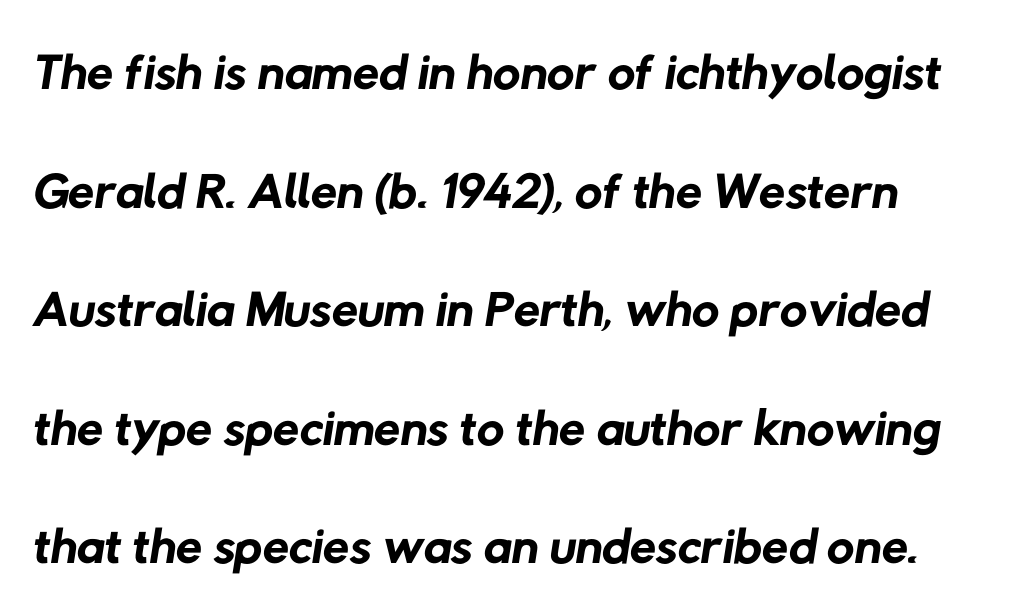
The image shows 76 px regular-weight sans-serif type; set normal line spacing (1.56x), normal letter spacing, not underlined; low stroke contrast and a medium x-height.
